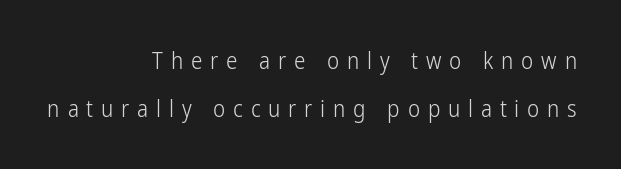
Students, note that the glyphs here are deliberately spaced far apart. Line endings align vertically; line beginnings do not. Tall strokes in this sample are plumb rather than angled. Rows of type keep a wide berth in the vertical direction. Heaviness? Minimal to ordinary, like unemphasized prose.
